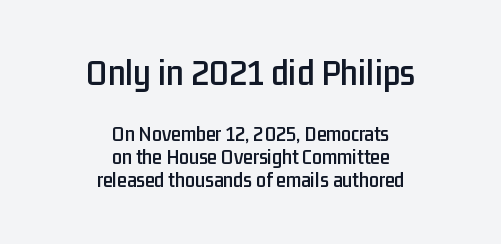
Q: Is the text italic (slanted)? A: No, it is upright.
Q: Is the typeface a serif or a sans-serif typeface? A: Sans-serif.
Q: Is the text underlined? A: No.
Q: How is the paragraph aligned? A: Centered.
Q: Is the spacing between letters normal or unusually wide? A: Normal.
Q: Is the spacing between lines tight, normal or loose? A: Tight.
Q: Which block of text is set in a larger size, the first (top) or the second (bottom)? A: The first (top) one.
Q: Width (condensed, normal, or wide)? A: Condensed.
Q: Stroke contrast? A: Low.
Q: x-height? A: Medium.
Q: Monospaced? A: No.
